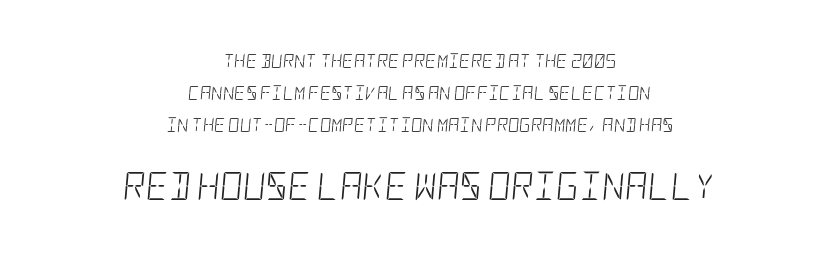
A clean baseline with only descenders dipping below it. This block would shrink considerably if given ordinary leading; it's expanded now. This sample is center-justified, so both line endings float freely. This is oblique type, the kind used for emphasis or titles.
